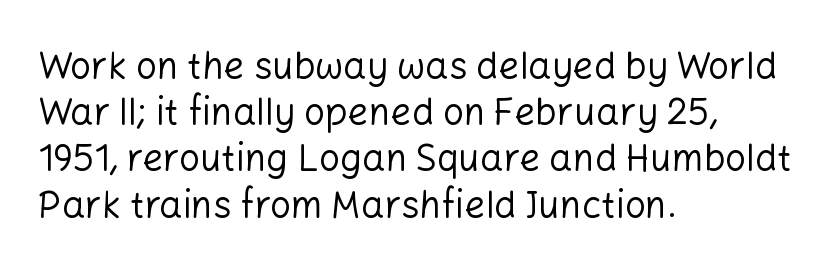
Leading matches the norm, producing a regular column. The area under the type is left untouched. Short and long lines alike share a common starting point at left. Ascenders rise straight up at ninety degrees. This sample uses plain, unmodified letter spacing. This rendering employs a face without finishing strokes, i.e., a sans-serif.
